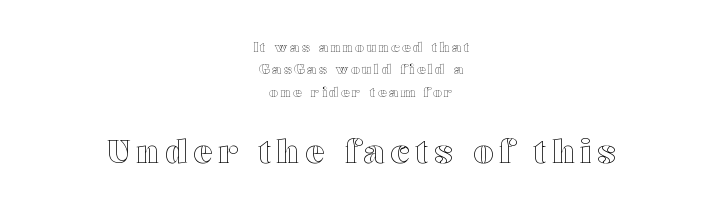
The image shows 32 px wide type, upright; set centered, normal line spacing (1.59x), not underlined; the second (bottom) block is 2.29x larger; a medium x-height.
